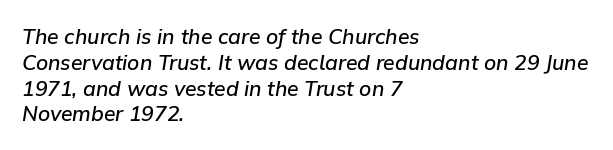
{"italic": "yes", "lean": "right", "slant_degrees": 9, "bold": "semi", "underline": "no", "align": "left", "line_spacing_ratio": 1.23, "letter_spacing": "normal", "letter_spacing_em": 0.0, "glyph_px": 21}
